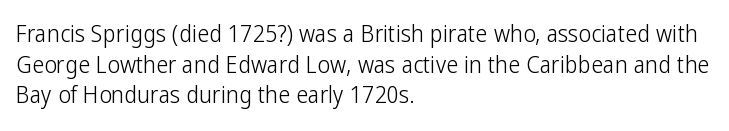
The image shows 24 px text type, upright; set left-aligned, normal line spacing (1.28x), normal letter spacing, not underlined.
